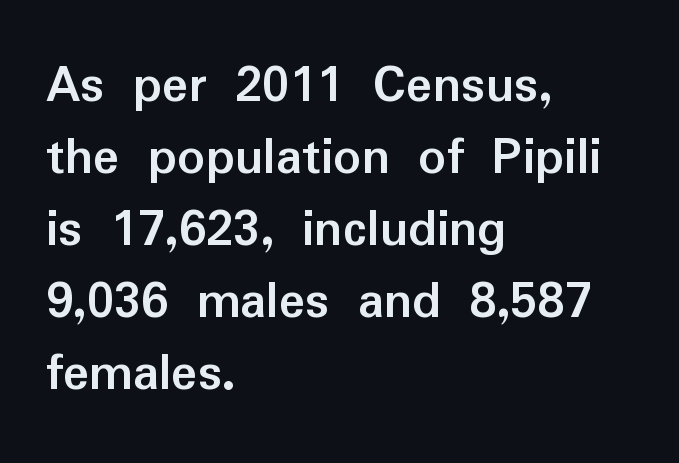
{"serif": "no", "italic": "no", "bold": "yes", "weight": "semibold", "width": "normal", "stroke_contrast": "low", "x_height": "medium", "monospaced": "no", "underline": "no", "align": "left", "line_spacing": "normal", "line_spacing_ratio": 1.31, "letter_spacing": "normal", "letter_spacing_em": 0.0, "glyph_px": 55}
